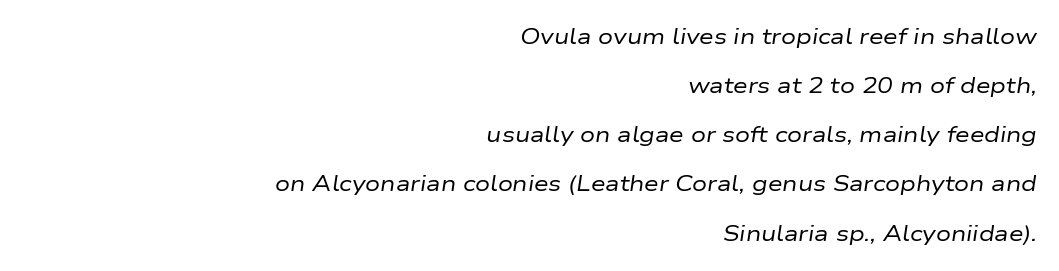
{"italic": "yes", "lean": "right", "slant_degrees": 9, "bold": "no", "underline": "no", "align": "right", "line_spacing": "loose", "line_spacing_ratio": 2.34, "letter_spacing": "normal", "letter_spacing_em": 0.0, "glyph_px": 21}
